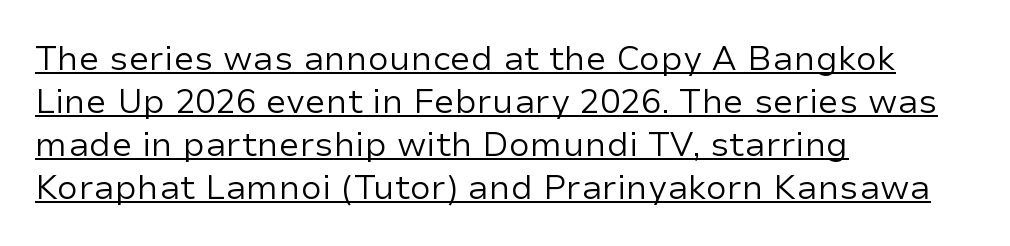
Q: Is the text bold? A: No.
Q: Is the text italic (slanted)? A: No, it is upright.
Q: Is the typeface a serif or a sans-serif typeface? A: Sans-serif.
Q: Is the text underlined? A: Yes.
Q: How is the paragraph aligned? A: Left-aligned.
Q: Is the spacing between letters normal or unusually wide? A: Normal.
Q: Is the spacing between lines tight, normal or loose? A: Normal.
Q: Width (condensed, normal, or wide)? A: Normal.
Q: Stroke contrast? A: Low.
Q: x-height? A: Medium.
Q: Monospaced? A: No.
